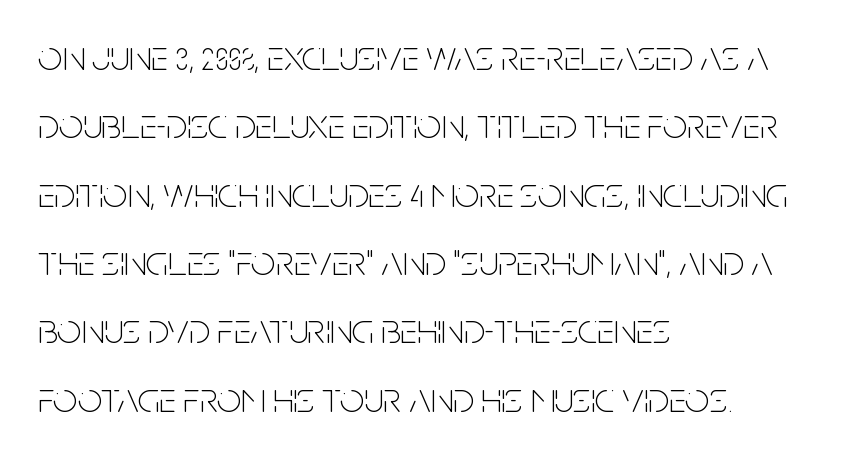
{"serif": "no", "italic": "no", "bold": "no", "weight": "thin", "width": "condensed", "stroke_contrast": "low", "x_height": "large", "monospaced": "no", "underline": "no", "align": "left", "line_spacing": "normal", "line_spacing_ratio": 1.59, "letter_spacing": "normal", "letter_spacing_em": 0.0, "glyph_px": 43}
